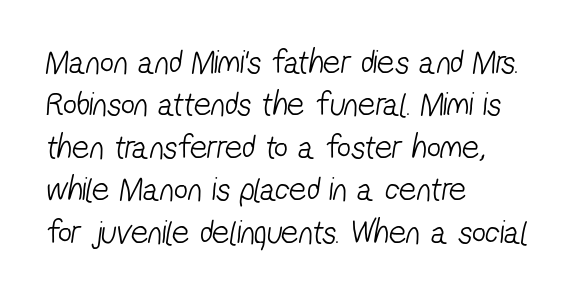
The rendering uses natural spacing where letterforms have individual widths. Visually the block forms a straight wall on the left and a jagged coastline on the right. The passage shown stacks its lines at a standard gap. Weight: in the light-to-regular range. The type is set solid horizontally, with unmodified tracking. Does the type have serifs? No, each stem ends abruptly.
